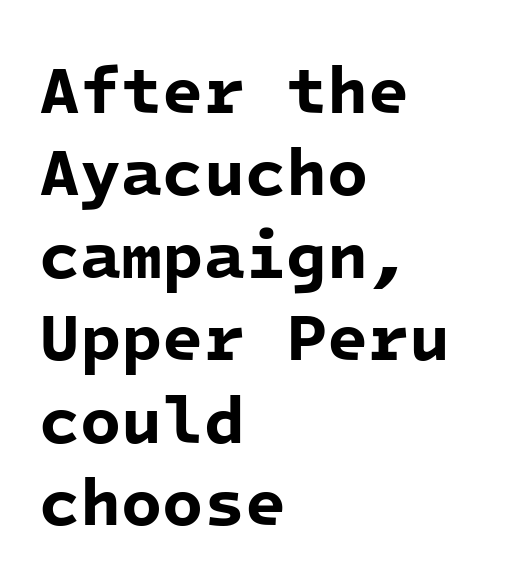
Note: no serifs on the glyphs. The horizontal fit of the characters is conventional and even. Every character here occupies the same horizontal width, giving the sample a typewriter-like rhythm. The typesetter chose a ragged-right arrangement here. The characters look thick and weighty, a clear bold. Each row of text sits above clean, open space.
